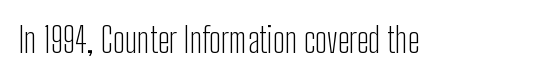
Q: Is the text bold? A: No.
Q: Is the text italic (slanted)? A: No, it is upright.
Q: Is the typeface a serif or a sans-serif typeface? A: Sans-serif.
Q: Is the text underlined? A: No.
Q: Is the spacing between letters normal or unusually wide? A: Normal.
Q: Width (condensed, normal, or wide)? A: Condensed.
Q: Stroke contrast? A: Low.
Q: x-height? A: Medium.
Q: Monospaced? A: No.
